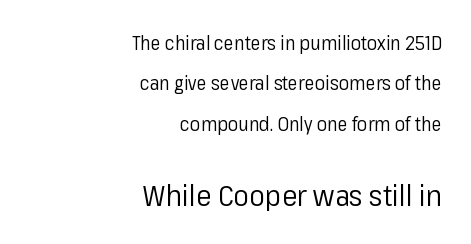
The image shows 29 px regular-weight sans-serif type, upright; set right-aligned, loose line spacing (2.13x), normal letter spacing, not underlined; the second (bottom) block is 1.53x larger; low stroke contrast and a medium x-height.
